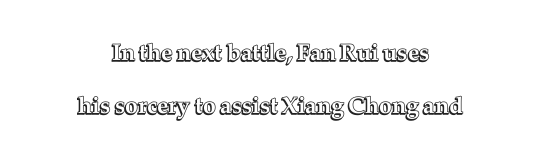
The image shows 23 px text type, upright; set centered, loose line spacing (2.31x), normal letter spacing, not underlined.
